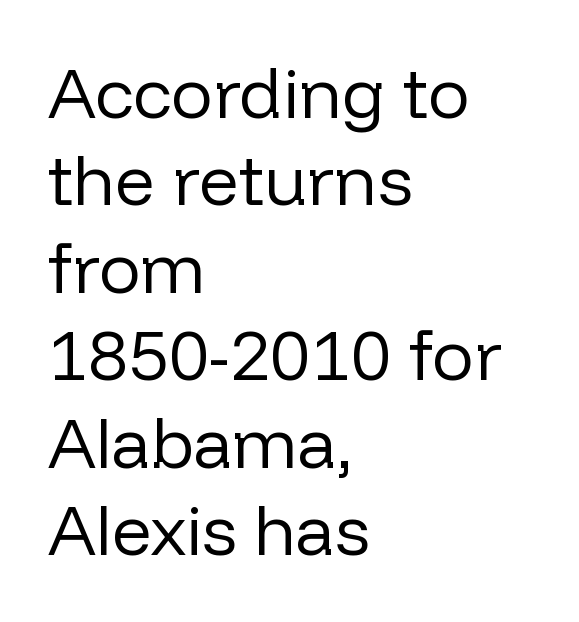
Q: Is the text bold? A: No.
Q: Is the text italic (slanted)? A: No, it is upright.
Q: Is the typeface a serif or a sans-serif typeface? A: Sans-serif.
Q: Is the text underlined? A: No.
Q: How is the paragraph aligned? A: Left-aligned.
Q: Is the spacing between letters normal or unusually wide? A: Normal.
Q: Is the spacing between lines tight, normal or loose? A: Normal.
Q: Width (condensed, normal, or wide)? A: Normal.
Q: Stroke contrast? A: Low.
Q: x-height? A: Medium.
Q: Monospaced? A: No.
